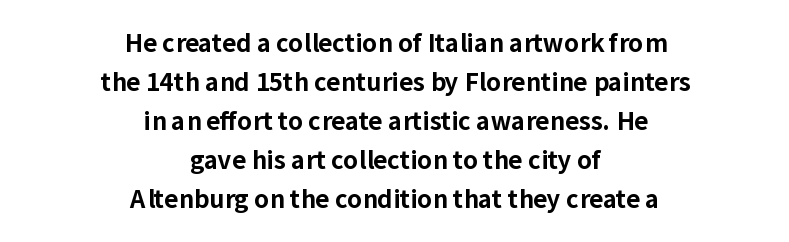
Unlike italic type, these characters show no tilt at all. If you folded the block vertically in half, each line would mirror itself in length. Weight: bold. You could call the tracking neutral — neither tight nor loose. Leading: standard. Only glyphs here, with clear space below each row.
